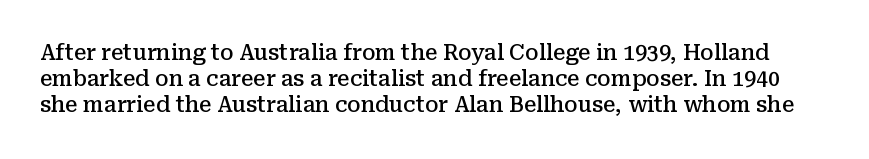
{"italic": "no", "bold": "semi", "underline": "no", "line_spacing_ratio": 1.24, "letter_spacing": "normal", "letter_spacing_em": 0.0, "glyph_px": 21}
